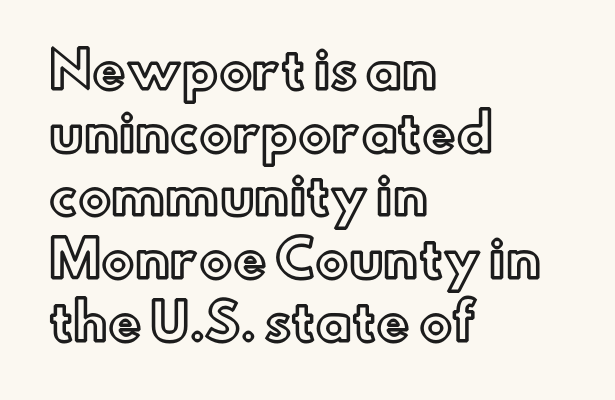
A typesetter would mark this as roman, not italic. Words appear dense and cohesive because spacing is normal. The baseline area is clear. If you measured baseline to baseline, you'd find a middling distance. These lines are set flush left with a ragged right edge. Looks like regular typesetting: each glyph gets only the width it needs.
